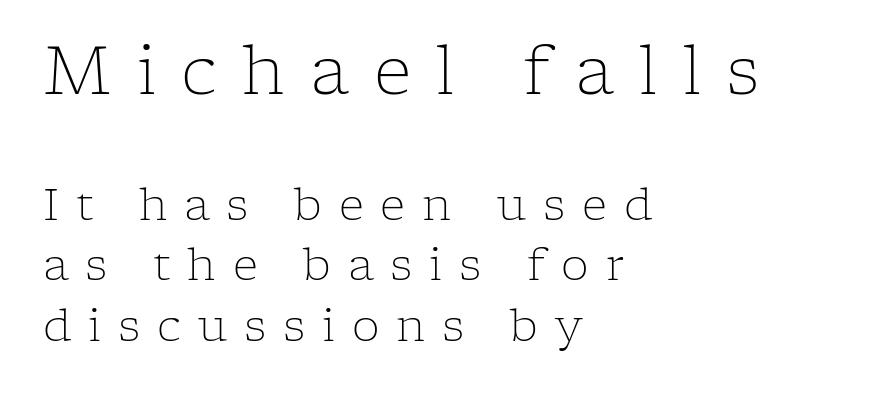
The image shows 66 px light serif type, upright; set left-aligned, normal line spacing (1.37x), unusually wide letter spacing (+0.38 em), not underlined; the first (top) block is 1.5x larger; low stroke contrast and a medium x-height.
